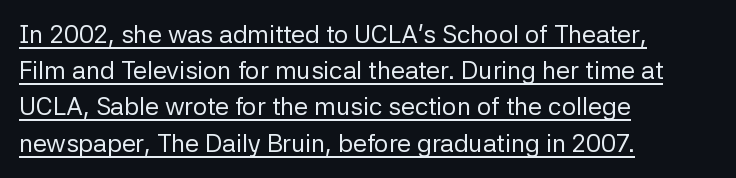
Q: Is the text bold? A: No.
Q: Is the text italic (slanted)? A: No, it is upright.
Q: Is the text underlined? A: Yes.
Q: How is the paragraph aligned? A: Left-aligned.
Q: Is the spacing between letters normal or unusually wide? A: Normal.
Q: Is the spacing between lines tight, normal or loose? A: Normal.
